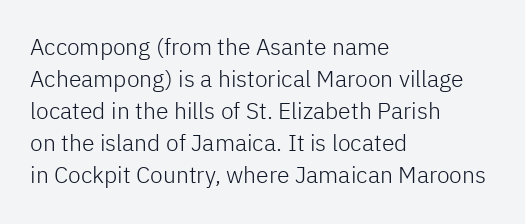
{"italic": "no", "bold": "no", "underline": "no", "align": "left", "line_spacing": "normal", "line_spacing_ratio": 1.39, "letter_spacing": "normal", "letter_spacing_em": 0.0, "glyph_px": 23}
